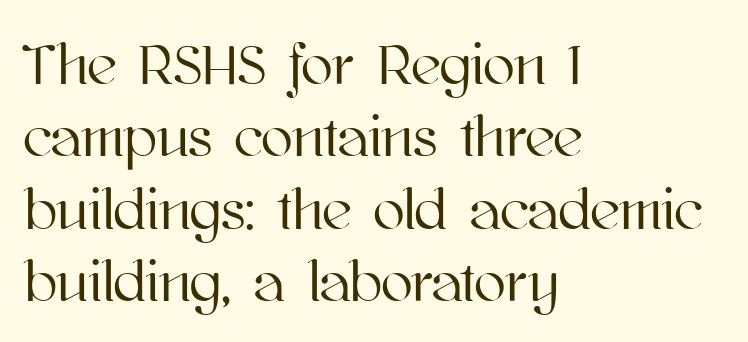
Do the characters align in a grid? No, the font is proportional. Leading matches the norm, producing a regular column. In CSS terms this would be text-align: left. Designer's note — italics off, roman on. Tracking value appears to be zero — textbook default spacing. Check the space under the baseline: it is left empty.
